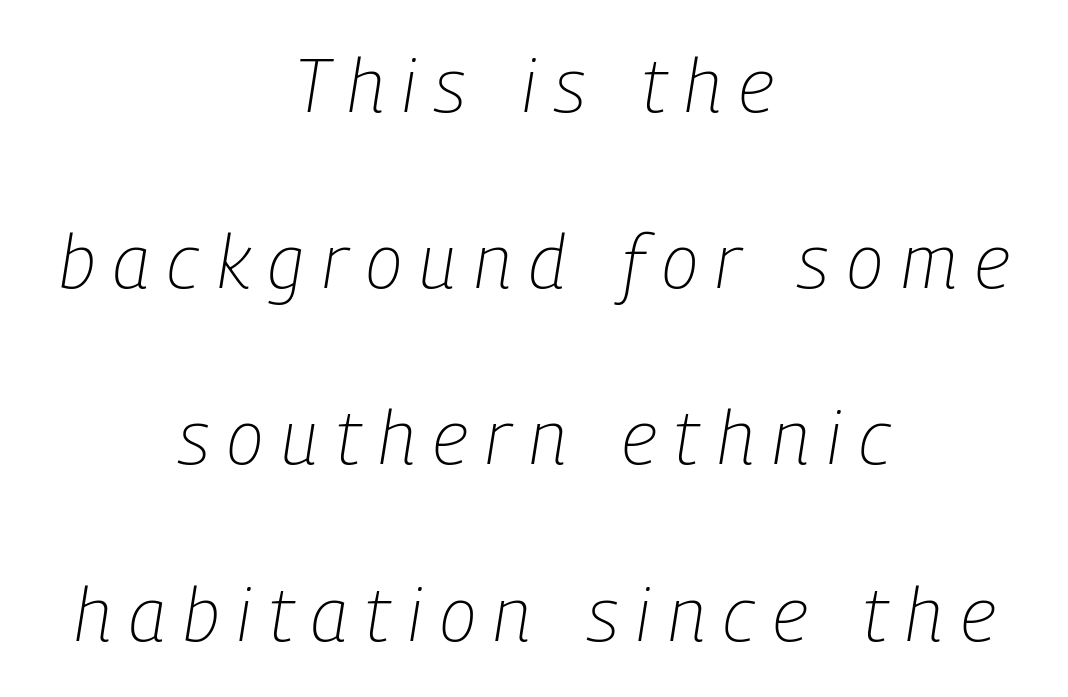
Think standard paragraph weight, or any step lighter than that. If you drew a line through each stem, it would be angled. The rendering uses natural spacing where letterforms have individual widths. Underlining? Definitely not there.
